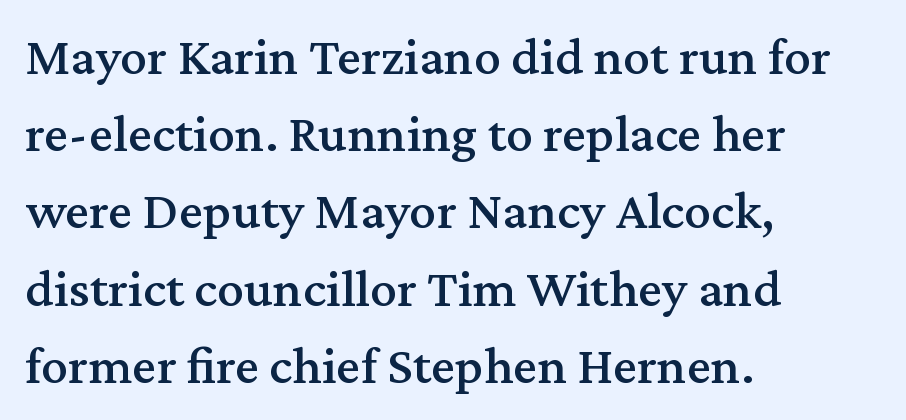
The image shows 54 px serif type, upright; set left-aligned, normal line spacing (1.43x), normal letter spacing, not underlined; medium stroke contrast and a medium x-height.
